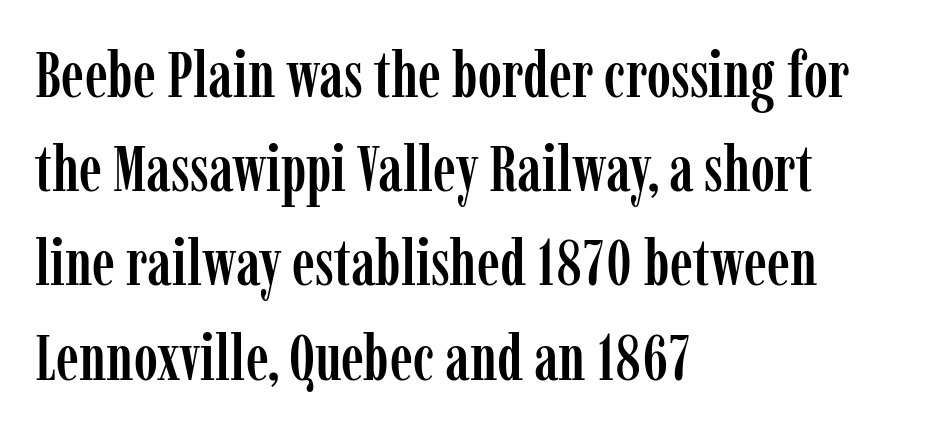
The image shows 65 px condensed serif type, upright; set left-aligned, normal line spacing (1.45x), normal letter spacing, not underlined; low stroke contrast and a medium x-height.
